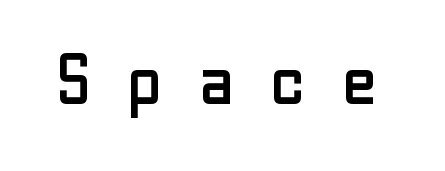
The area under the type is left untouched. You can tell it's not italic because the verticals are truly vertical. The cut favours lightness, reaching ordinary text weight at its darkest. Character widths vary here, with narrow letters taking less room than wide ones.
